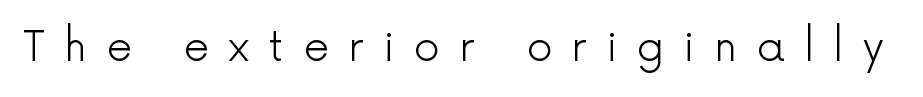
The image shows 41 px light sans-serif type, upright; set unusually wide letter spacing (+0.47 em), not underlined; a medium x-height.
